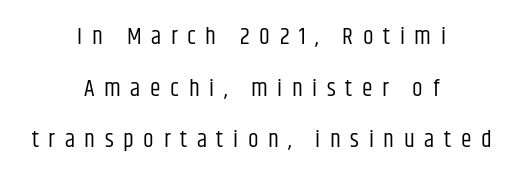
{"italic": "no", "bold": "no", "underline": "no", "align": "center", "line_spacing": "loose", "line_spacing_ratio": 2.15, "letter_spacing": "wide", "letter_spacing_em": 0.4, "glyph_px": 24}
